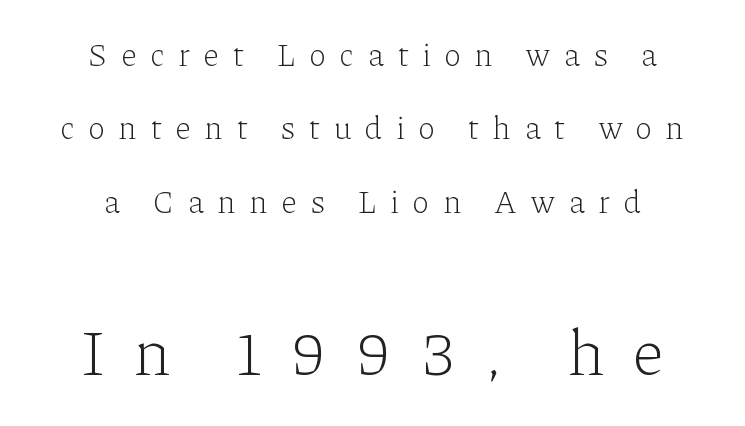
The image shows 65 px light serif type, upright; set centered, loose line spacing (2.29x), unusually wide letter spacing (+0.44 em), not underlined; the second (bottom) block is 2.03x larger; low stroke contrast and a medium x-height.
